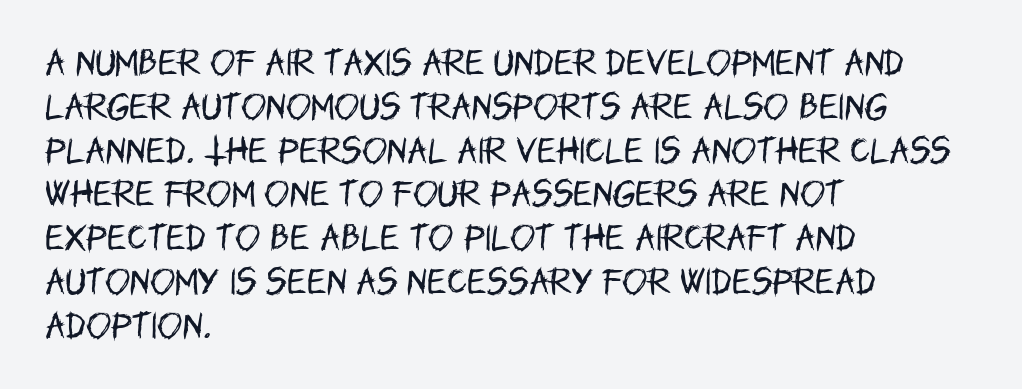
Q: Is the text bold? A: No.
Q: Is the text italic (slanted)? A: No, it is upright.
Q: Is the typeface a serif or a sans-serif typeface? A: Sans-serif.
Q: Is the text underlined? A: No.
Q: How is the paragraph aligned? A: Left-aligned.
Q: Is the spacing between letters normal or unusually wide? A: Normal.
Q: Is the spacing between lines tight, normal or loose? A: Normal.
Q: Width (condensed, normal, or wide)? A: Condensed.
Q: Stroke contrast? A: Low.
Q: x-height? A: Large.
Q: Monospaced? A: No.
